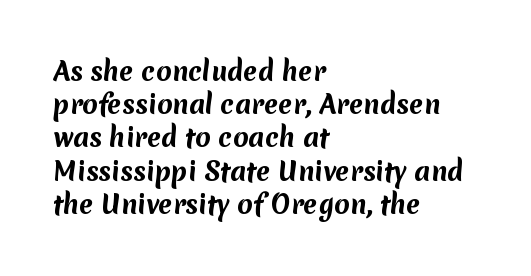
The image shows 25 px bold type; set left-aligned, normal line spacing (1.33x), normal letter spacing, not underlined.
